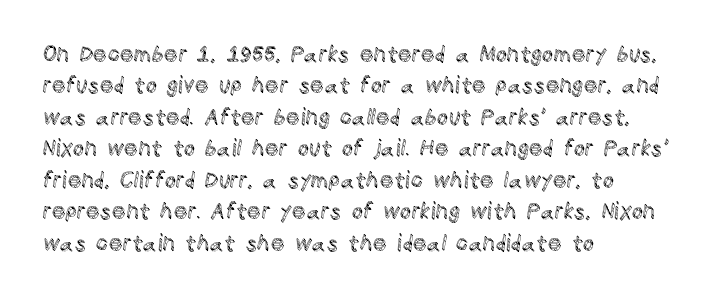
{"underline": "no", "align": "left", "line_spacing": "normal", "line_spacing_ratio": 1.43, "letter_spacing": "normal", "letter_spacing_em": 0.0, "glyph_px": 22}
